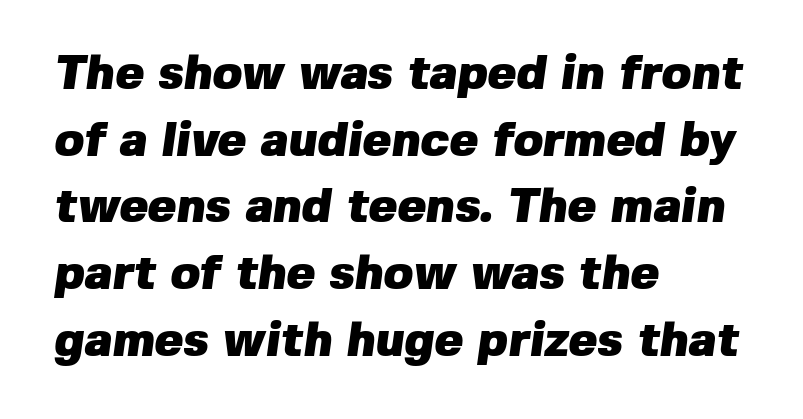
{"serif": "no", "bold": "yes", "weight": "heavy", "width": "normal", "stroke_contrast": "low", "x_height": "medium", "monospaced": "no", "underline": "no", "align": "left", "line_spacing": "normal", "line_spacing_ratio": 1.39, "letter_spacing": "normal", "letter_spacing_em": 0.0, "glyph_px": 48}
